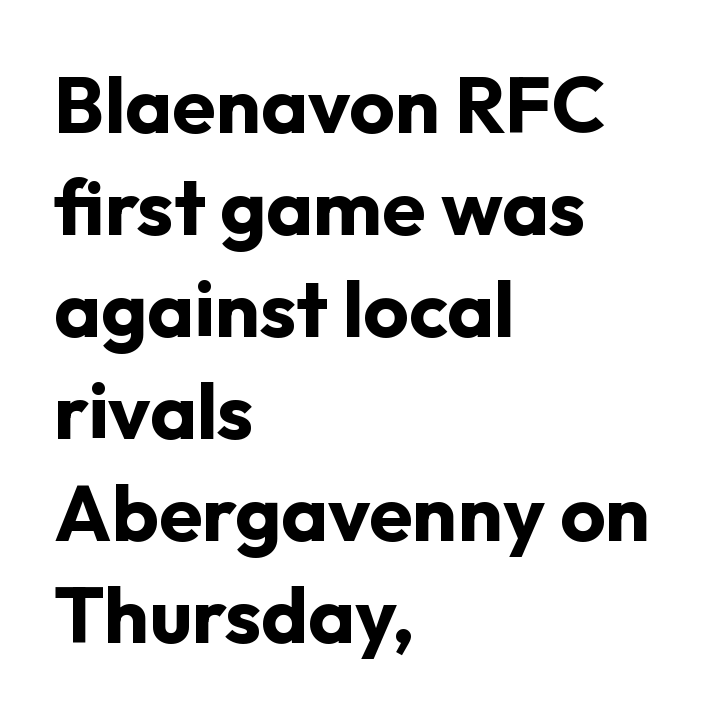
The image shows 79 px bold sans-serif type, upright; set left-aligned, normal line spacing (1.29x), normal letter spacing, not underlined; low stroke contrast and a medium x-height.
